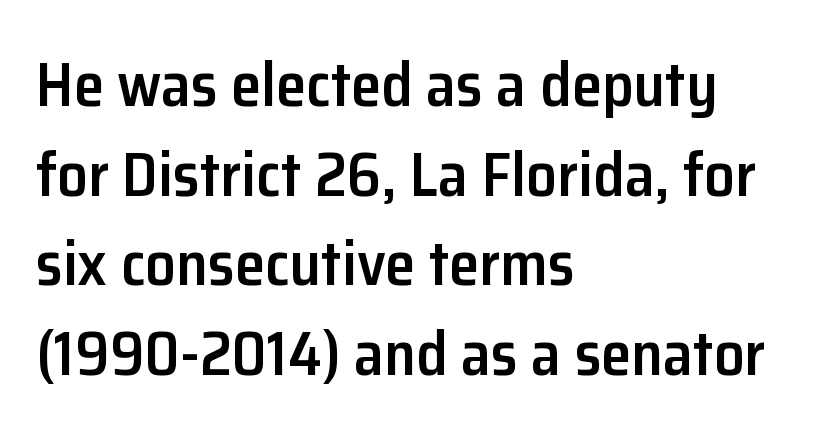
These lines are set flush left with a ragged right edge. These lines are rendered in a variable-pitch font. Ordinary non-slanted type is in use. Examine the stroke ends and you'll find no serifs.
